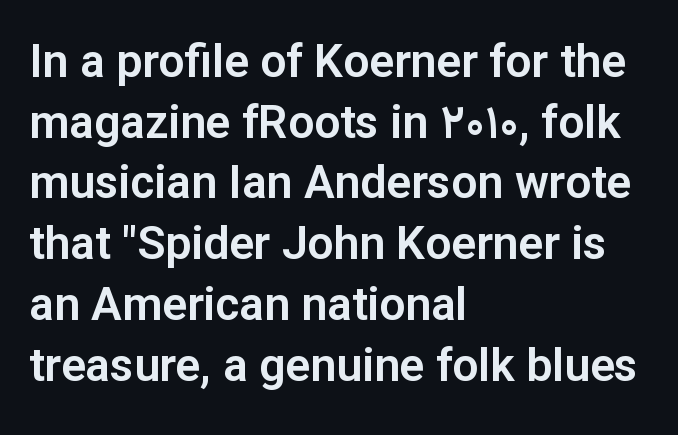
The image shows 46 px sans-serif type, upright; set left-aligned, normal line spacing (1.32x), normal letter spacing, not underlined; low stroke contrast and a medium x-height.
